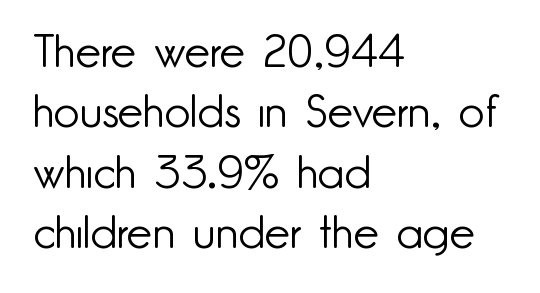
The image shows 45 px light sans-serif type, upright; set left-aligned, normal line spacing (1.34x), normal letter spacing, not underlined; low stroke contrast and a small x-height.
